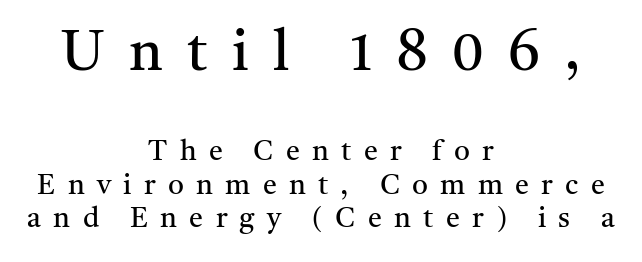
{"serif": "yes", "italic": "no", "bold": "no", "weight": "regular", "width": "normal", "stroke_contrast": "medium", "x_height": "medium", "monospaced": "no", "underline": "no", "align": "center", "line_spacing_ratio": 1.19, "letter_spacing": "wide", "letter_spacing_em": 0.44, "larger_block": "first", "size_ratio": 2.0, "glyph_px": 56}
